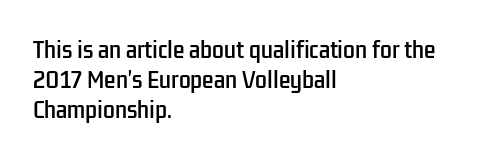
{"italic": "no", "underline": "no", "align": "left", "line_spacing": "normal", "line_spacing_ratio": 1.42, "letter_spacing": "normal", "letter_spacing_em": 0.0, "glyph_px": 21}
